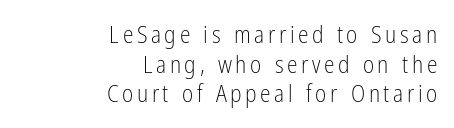
The image shows 24 px text type, upright; set right-aligned, line spacing 1.23x, not underlined.
